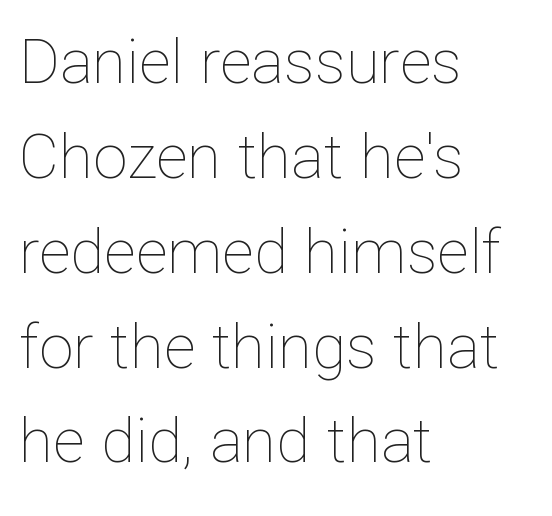
Here the glyphs are tracked normally, forming tight word shapes. The typesetting does not lean heavy: it is not bold. The zone under the glyphs is completely vacant. This rendering uses left alignment, leaving the right contour irregular. These lines sit exactly where default settings would place them. You can tell it's not italic because the verticals are truly vertical.
